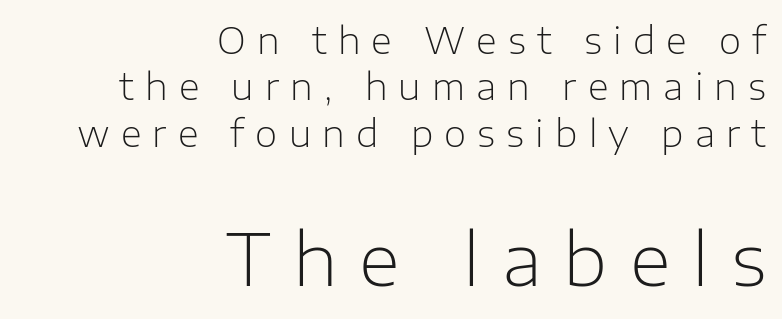
Q: Is the text bold? A: No.
Q: Is the text italic (slanted)? A: No, it is upright.
Q: Is the typeface a serif or a sans-serif typeface? A: Sans-serif.
Q: Is the text underlined? A: No.
Q: How is the paragraph aligned? A: Right-aligned.
Q: Is the spacing between letters normal or unusually wide? A: Unusually wide.
Q: Is the spacing between lines tight, normal or loose? A: Normal.
Q: Which block of text is set in a larger size, the first (top) or the second (bottom)? A: The second (bottom) one.
Q: Width (condensed, normal, or wide)? A: Normal.
Q: Stroke contrast? A: Low.
Q: x-height? A: Medium.
Q: Monospaced? A: No.
